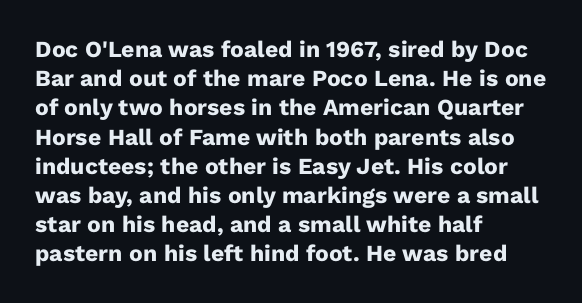
The image shows 23 px bold type, upright; set left-aligned, normal line spacing (1.27x), normal letter spacing, not underlined.
